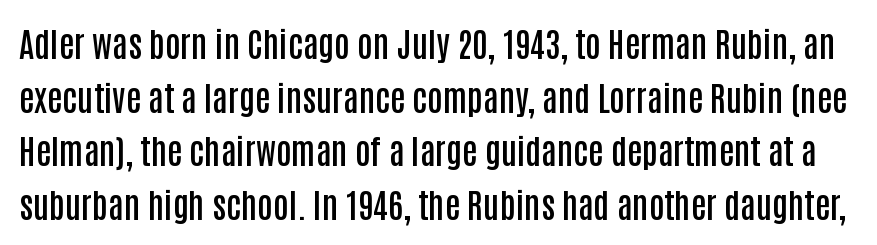
Q: Is the text bold? A: Semi-bold.
Q: Is the text italic (slanted)? A: No, it is upright.
Q: Is the typeface a serif or a sans-serif typeface? A: Sans-serif.
Q: Is the text underlined? A: No.
Q: Is the spacing between letters normal or unusually wide? A: Normal.
Q: Is the spacing between lines tight, normal or loose? A: Normal.
Q: Width (condensed, normal, or wide)? A: Condensed.
Q: Stroke contrast? A: Low.
Q: x-height? A: Large.
Q: Monospaced? A: No.
